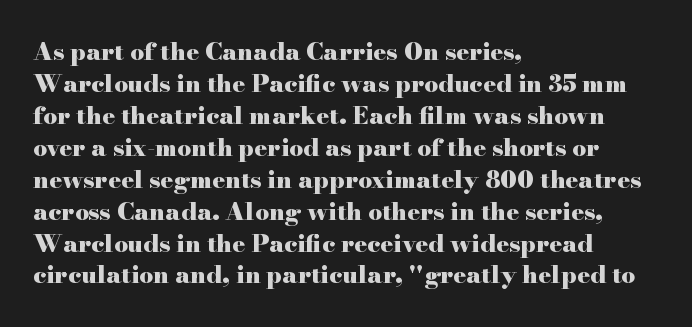
Q: Is the text bold? A: Yes.
Q: Is the text italic (slanted)? A: No, it is upright.
Q: Is the text underlined? A: No.
Q: How is the paragraph aligned? A: Left-aligned.
Q: Is the spacing between letters normal or unusually wide? A: Normal.
Q: Is the spacing between lines tight, normal or loose? A: Normal.
